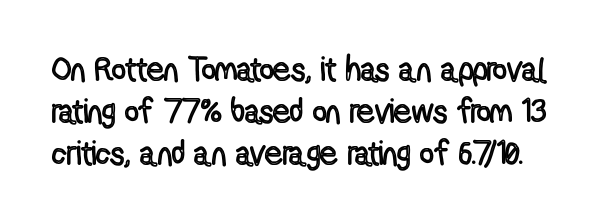
Q: Is the text italic (slanted)? A: No, it is upright.
Q: Is the text underlined? A: No.
Q: Is the spacing between letters normal or unusually wide? A: Normal.
Q: Width (condensed, normal, or wide)? A: Condensed.
Q: x-height? A: Medium.
Q: Monospaced? A: No.
